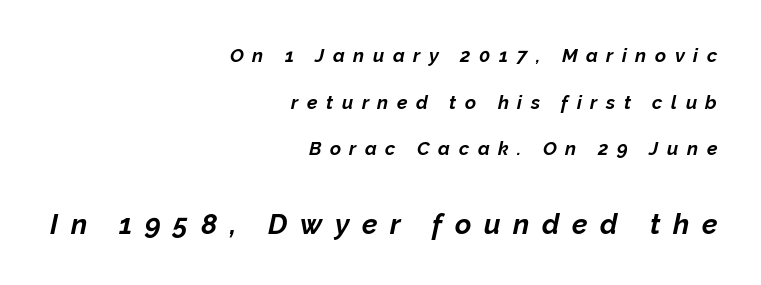
{"italic": "yes", "lean": "right", "slant_degrees": 12, "bold": "yes", "weight": "bold", "width": "normal", "stroke_contrast": "low", "x_height": "medium", "monospaced": "no", "underline": "no", "align": "right", "line_spacing": "loose", "line_spacing_ratio": 2.46, "letter_spacing": "wide", "letter_spacing_em": 0.45, "larger_block": "second", "size_ratio": 1.47, "glyph_px": 28}
